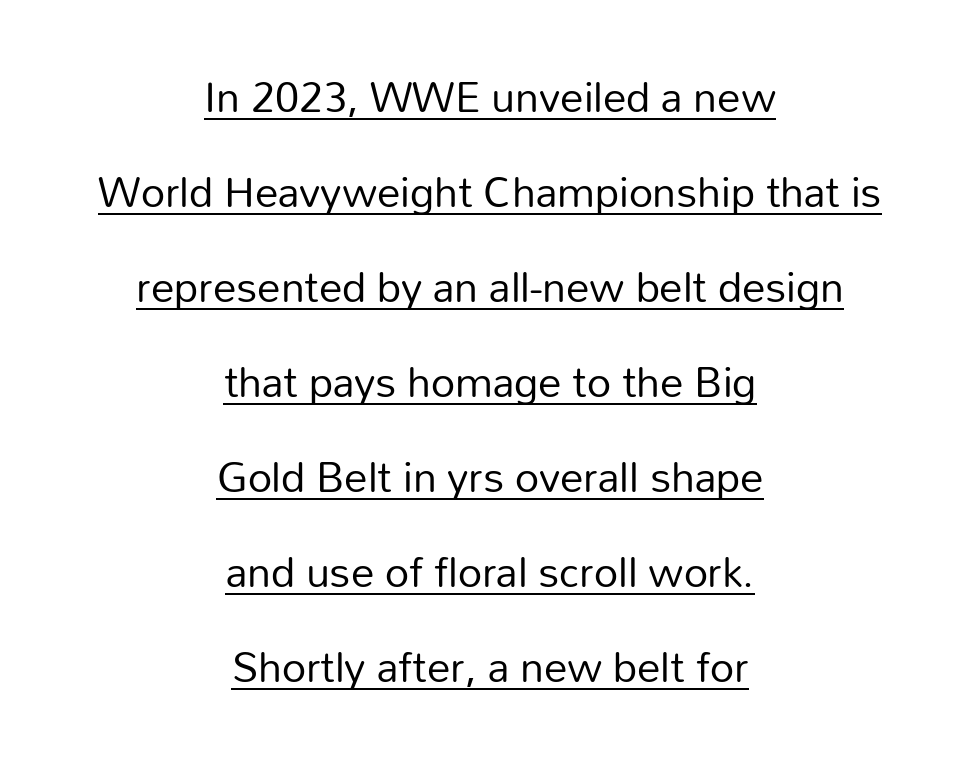
{"serif": "no", "italic": "no", "bold": "no", "weight": "regular", "width": "normal", "stroke_contrast": "low", "x_height": "medium", "monospaced": "no", "underline": "yes", "align": "center", "line_spacing": "loose", "line_spacing_ratio": 2.02, "letter_spacing": "normal", "letter_spacing_em": 0.0, "glyph_px": 47}
